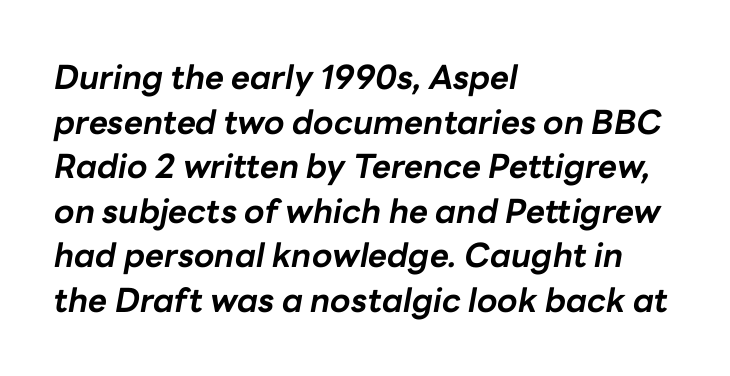
Q: Is the text bold? A: Yes.
Q: Is the text italic (slanted)? A: Yes, it leans right by about 10 degrees.
Q: Is the text underlined? A: No.
Q: How is the paragraph aligned? A: Left-aligned.
Q: Is the spacing between letters normal or unusually wide? A: Normal.
Q: Is the spacing between lines tight, normal or loose? A: Normal.
Q: Width (condensed, normal, or wide)? A: Normal.
Q: Stroke contrast? A: Low.
Q: x-height? A: Medium.
Q: Monospaced? A: No.
